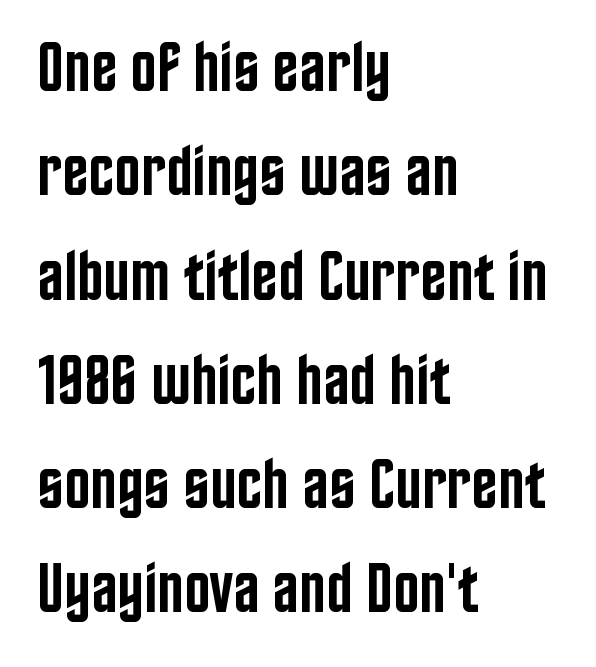
The image shows 70 px semibold, condensed sans-serif type, upright; set left-aligned, normal line spacing (1.49x), normal letter spacing, not underlined; low stroke contrast and a large x-height.
